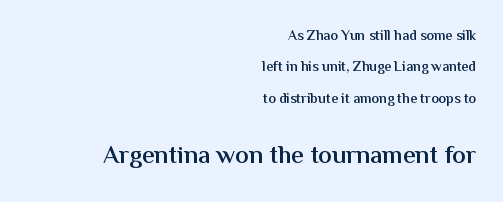
The image shows 25 px text type, upright; set right-aligned, loose line spacing (2.24x), normal letter spacing, not underlined; the second (bottom) block is 1.79x larger.
